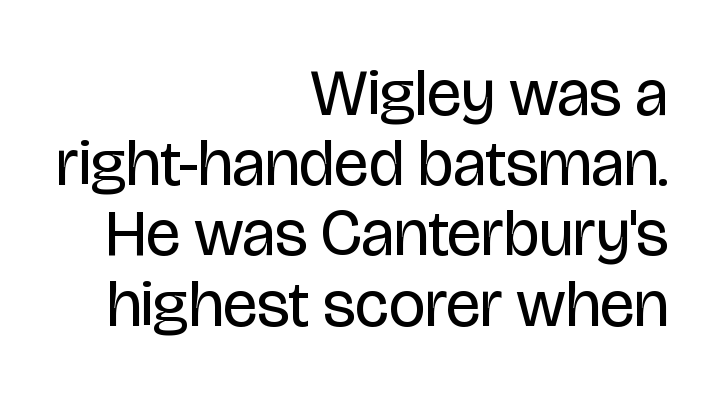
The image shows 65 px regular-weight, condensed sans-serif type, upright; set right-aligned, tight line spacing (1.08x), normal letter spacing, not underlined; low stroke contrast and a large x-height.
